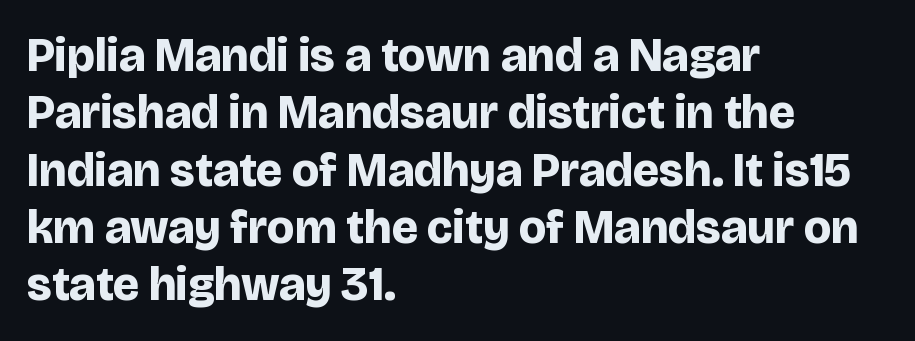
{"serif": "no", "italic": "no", "bold": "yes", "weight": "bold", "width": "normal", "stroke_contrast": "low", "x_height": "large", "monospaced": "no", "underline": "no", "align": "left", "line_spacing_ratio": 1.22, "letter_spacing": "normal", "letter_spacing_em": 0.0, "glyph_px": 47}
